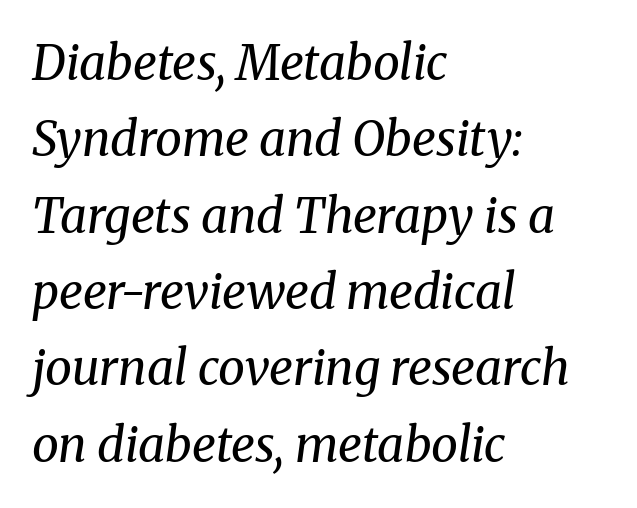
The image shows 48 px regular-weight serif type, italic (leaning right); set left-aligned, normal line spacing (1.59x), normal letter spacing, not underlined; medium stroke contrast and a medium x-height.
